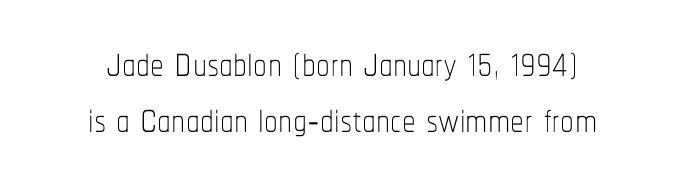
The baseline area is clear. The whitespace from short lines is split evenly between both sides. The passage shown is not bold in any degree. The vertical gap from one line to the next is small. This is the regular roman posture of the typeface. These lines are rendered in a variable-pitch font.
